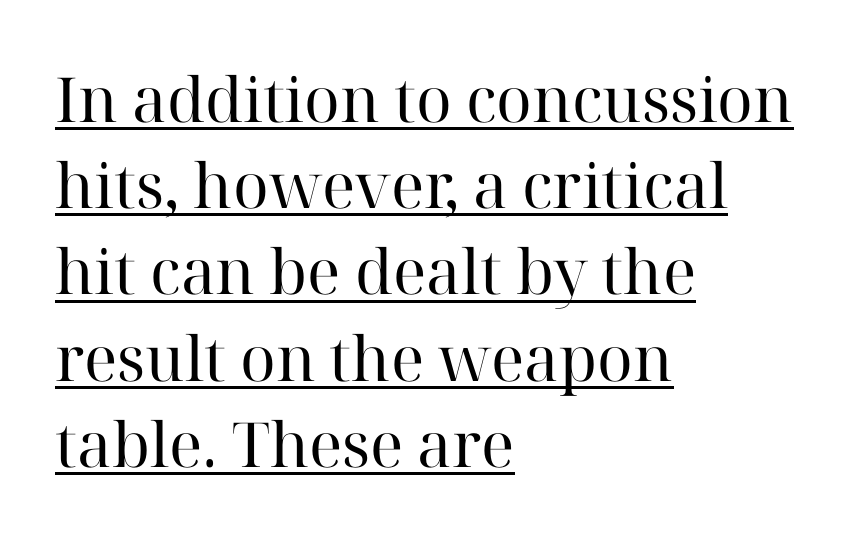
The image shows 62 px regular-weight serif type, upright; set left-aligned, normal line spacing (1.39x), normal letter spacing, underlined; high stroke contrast and a medium x-height.
